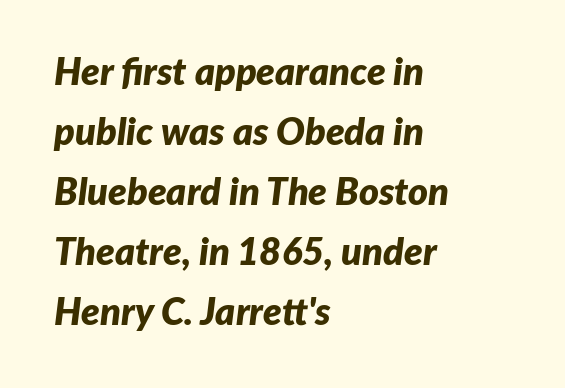
{"italic": "yes", "lean": "right", "slant_degrees": 7, "bold": "yes", "weight": "bold", "width": "normal", "stroke_contrast": "low", "x_height": "medium", "monospaced": "no", "underline": "no", "align": "left", "line_spacing": "normal", "line_spacing_ratio": 1.58, "letter_spacing": "normal", "letter_spacing_em": 0.0, "glyph_px": 38}
